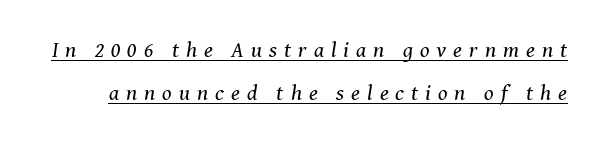
Q: Is the text bold? A: No.
Q: Is the text italic (slanted)? A: Yes, it leans right by about 8 degrees.
Q: Is the text underlined? A: Yes.
Q: Is the spacing between letters normal or unusually wide? A: Unusually wide.
Q: Is the spacing between lines tight, normal or loose? A: Loose.
